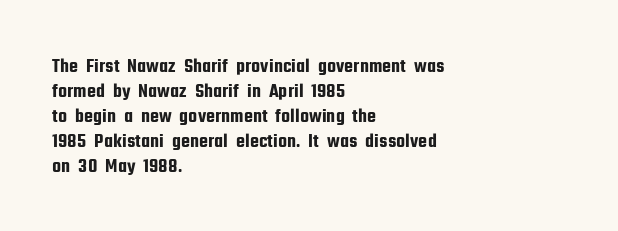
The space between consecutive lines is moderate. The area under the type is left untouched. The letters sit at their default tracking, neither squeezed nor spread. If you drew a line through each stem, it would be perfectly vertical. This rendering uses left alignment, leaving the right contour irregular.
